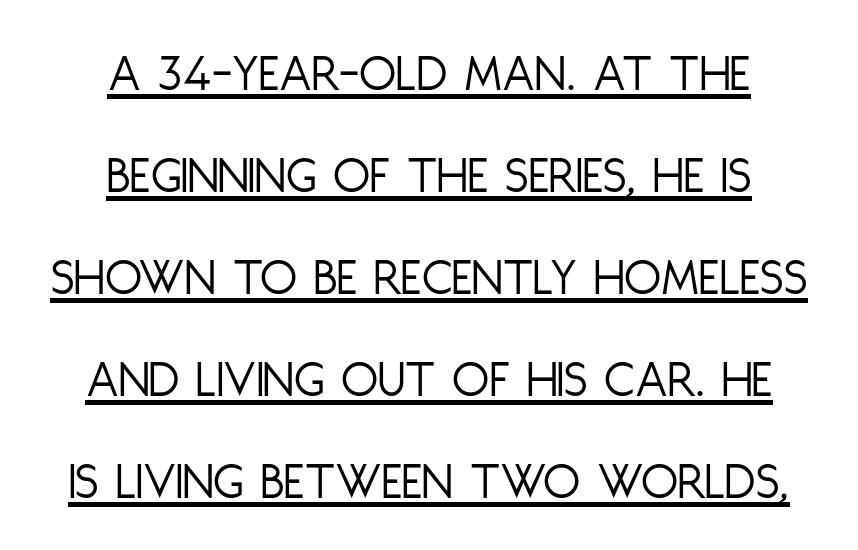
Nothing heavy about these letters — not bold at all. Unlike italic type, these characters show no tilt at all. Reading down the block, each line starts at a different indent, mirrored at its end. The face used here is proportionally spaced, like ordinary book or web type.
